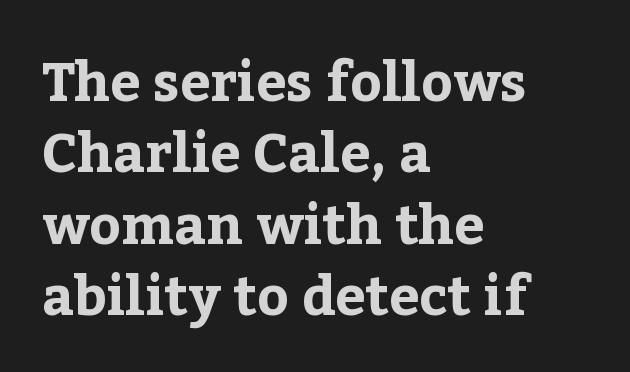
Q: Is the text bold? A: Yes.
Q: Is the text italic (slanted)? A: No, it is upright.
Q: Is the typeface a serif or a sans-serif typeface? A: Serif.
Q: Is the text underlined? A: No.
Q: How is the paragraph aligned? A: Left-aligned.
Q: Is the spacing between letters normal or unusually wide? A: Normal.
Q: Is the spacing between lines tight, normal or loose? A: Normal.
Q: Width (condensed, normal, or wide)? A: Normal.
Q: Stroke contrast? A: Low.
Q: x-height? A: Medium.
Q: Monospaced? A: No.
